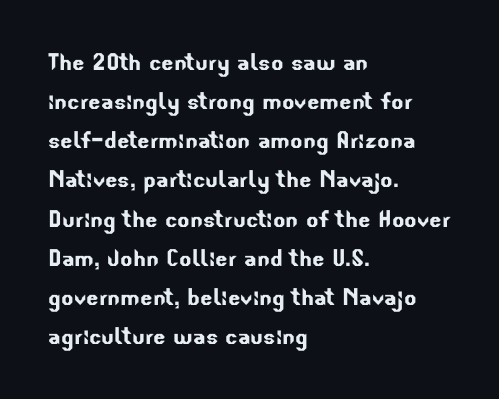
The image shows 29 px sans-serif type; set left-aligned, normal line spacing (1.35x), normal letter spacing, not underlined; low stroke contrast and a small x-height.
